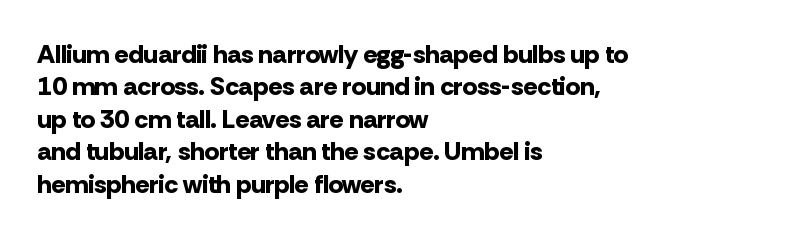
The image shows 26 px bold type, upright; set left-aligned, normal line spacing (1.25x), normal letter spacing, not underlined.
